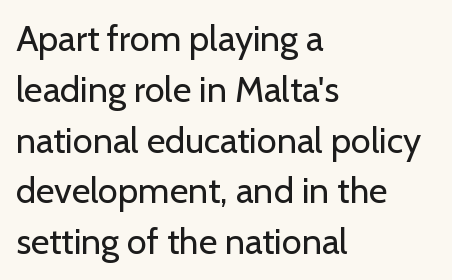
The image shows 36 px regular-weight sans-serif type, upright; set left-aligned, normal line spacing (1.41x), normal letter spacing, not underlined; low stroke contrast and a medium x-height.
